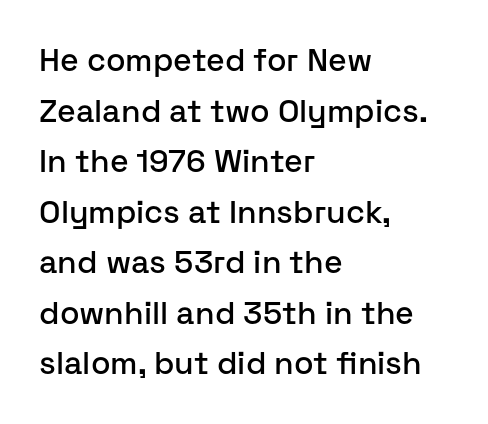
{"serif": "no", "italic": "no", "width": "normal", "stroke_contrast": "low", "x_height": "medium", "monospaced": "no", "underline": "no", "align": "left", "line_spacing": "normal", "line_spacing_ratio": 1.58, "letter_spacing": "normal", "letter_spacing_em": 0.0, "glyph_px": 32}
